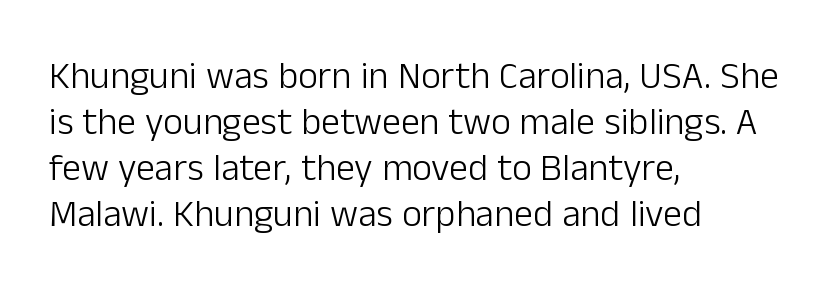
{"serif": "no", "italic": "no", "bold": "no", "weight": "light", "width": "normal", "stroke_contrast": "low", "x_height": "medium", "monospaced": "no", "underline": "no", "align": "left", "line_spacing_ratio": 1.21, "letter_spacing": "normal", "letter_spacing_em": 0.0, "glyph_px": 38}
